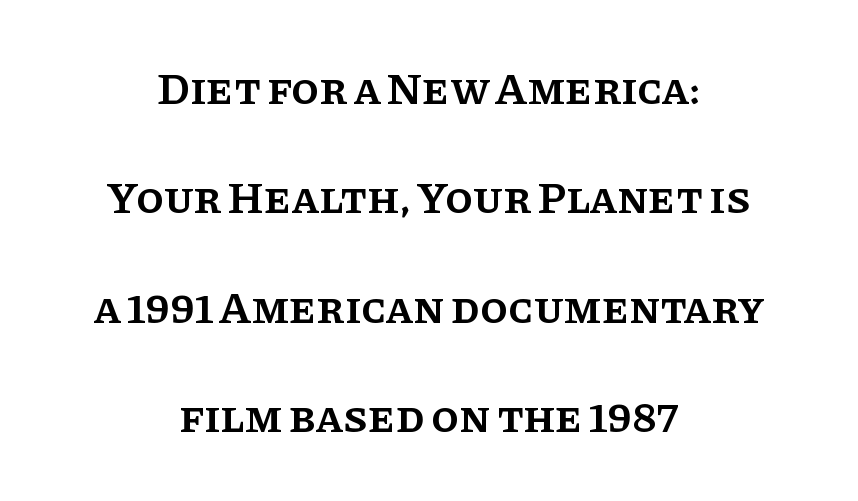
Is the type bold? Partly — it's a semibold, heavier than regular but not fully bold. This sample uses plain, unmodified letter spacing. No word sits above an underline. Classification — serif. Note the varied advance widths — an 'i' is clearly narrower than an 'm'. The letters stand upright; this is a roman face.
